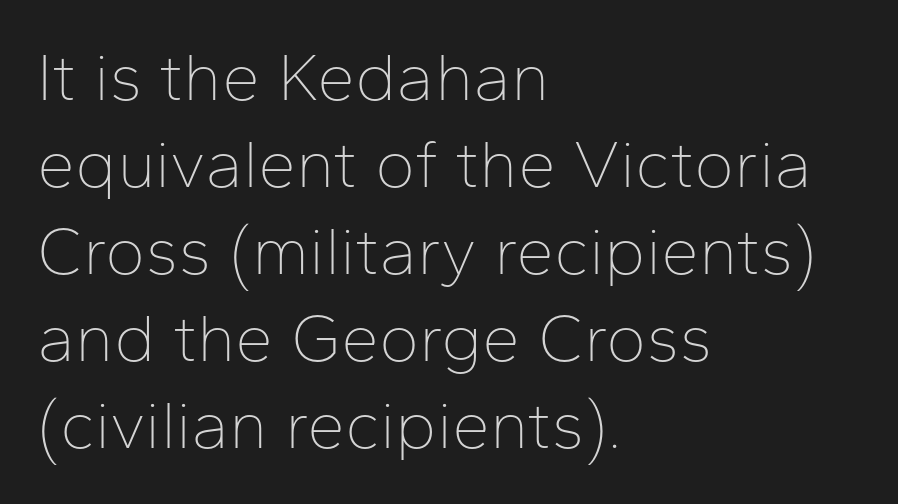
{"serif": "no", "italic": "no", "bold": "no", "weight": "thin", "width": "normal", "stroke_contrast": "low", "x_height": "medium", "monospaced": "no", "underline": "no", "align": "left", "line_spacing": "normal", "line_spacing_ratio": 1.28, "letter_spacing": "normal", "letter_spacing_em": 0.0, "glyph_px": 68}
